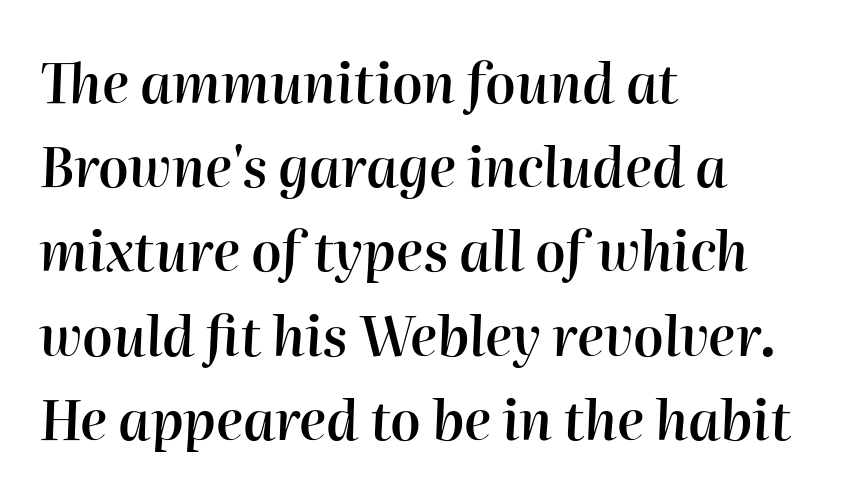
Q: Is the text bold? A: Semi-bold.
Q: Is the text italic (slanted)? A: Yes, it leans right by about 2 degrees.
Q: Is the text underlined? A: No.
Q: How is the paragraph aligned? A: Left-aligned.
Q: Is the spacing between letters normal or unusually wide? A: Normal.
Q: Is the spacing between lines tight, normal or loose? A: Normal.
Q: Width (condensed, normal, or wide)? A: Normal.
Q: Stroke contrast? A: High.
Q: x-height? A: Medium.
Q: Monospaced? A: No.
